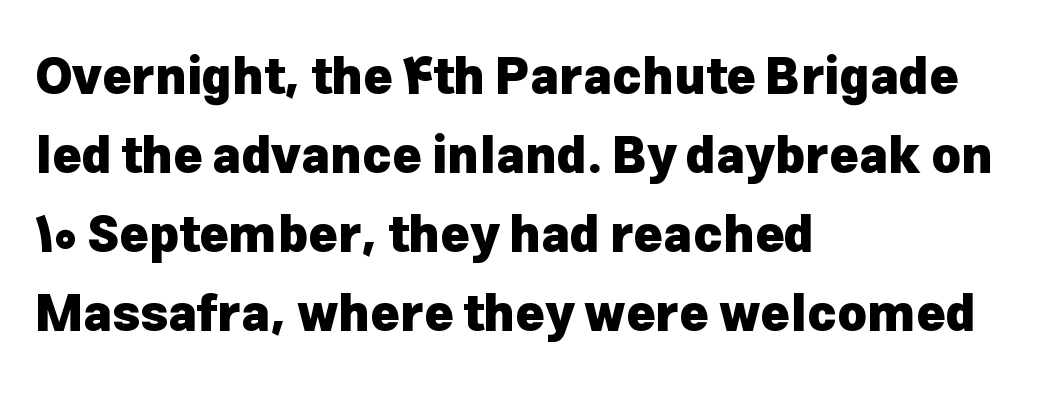
Underlining? Definitely not there. Default kerning and tracking; the words read as compact shapes. The characters look thick and weighty, a clear bold. You can tell from the bare stems that sans-serif type was used.
